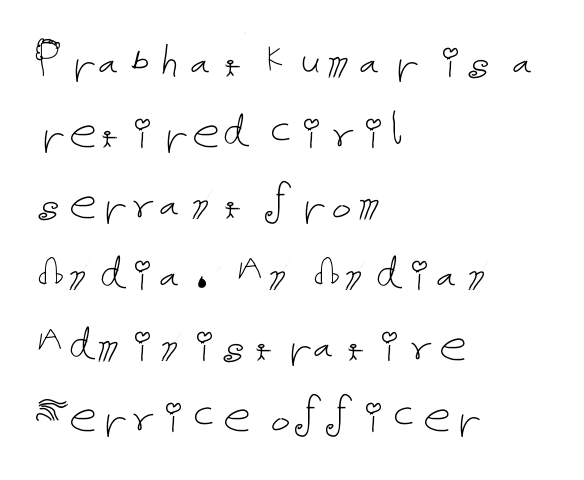
The image shows 55 px thin type, upright; set left-aligned, normal line spacing (1.29x), normal letter spacing, not underlined; low stroke contrast and a medium x-height.
